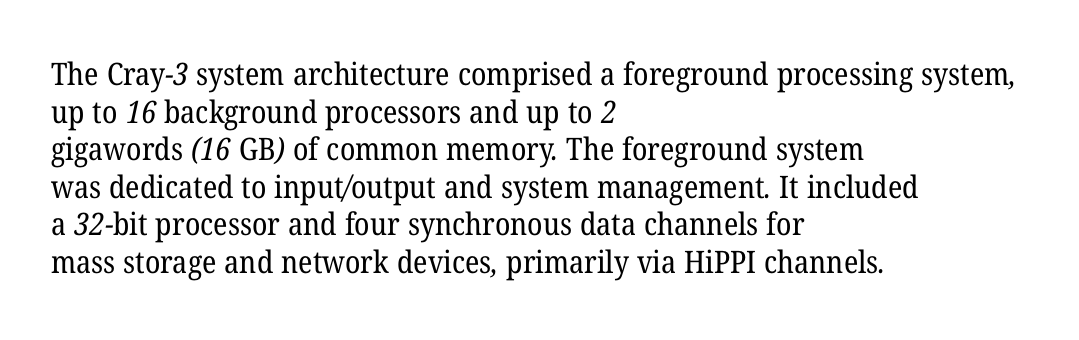
The image shows 31 px regular-weight serif type; set left-aligned, line spacing 1.21x, normal letter spacing, not underlined; low stroke contrast and a medium x-height.
